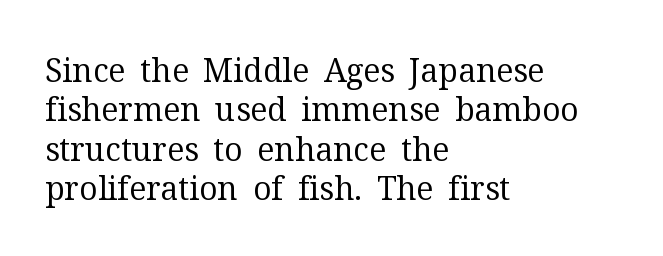
The image shows 32 px regular-weight serif type, upright; set left-aligned, line spacing 1.23x, normal letter spacing, not underlined; medium stroke contrast and a medium x-height.
